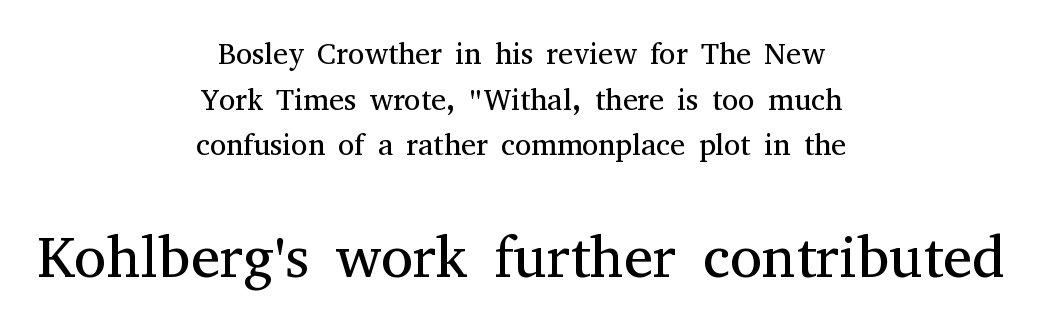
This block has exactly the height ordinary leading produces. Italic: no, the glyphs are upright roman. The face looks like a standard text weight, possibly lighter. These lines are centered, leaving both edges ragged.
